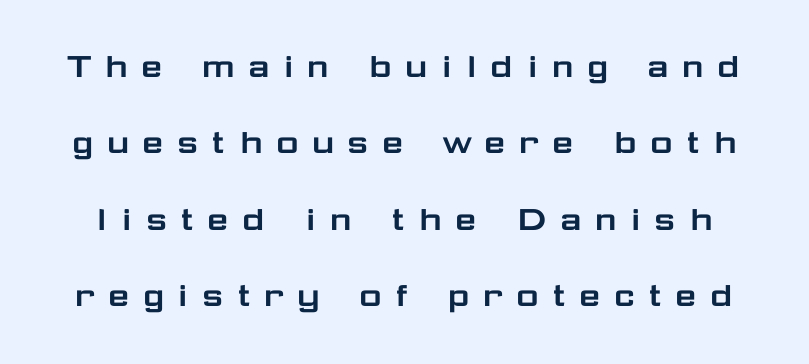
Whoever set this chose breathing room over compactness in the vertical rhythm. Think of a printed novel: that variable character pitch is what you see here. Ordinary non-slanted type is in use. In terms of letterspacing, this is a distinctly airy, spread setting. Quick note: underline off. Serif or sans? Sans — the stroke terminals are bare.
